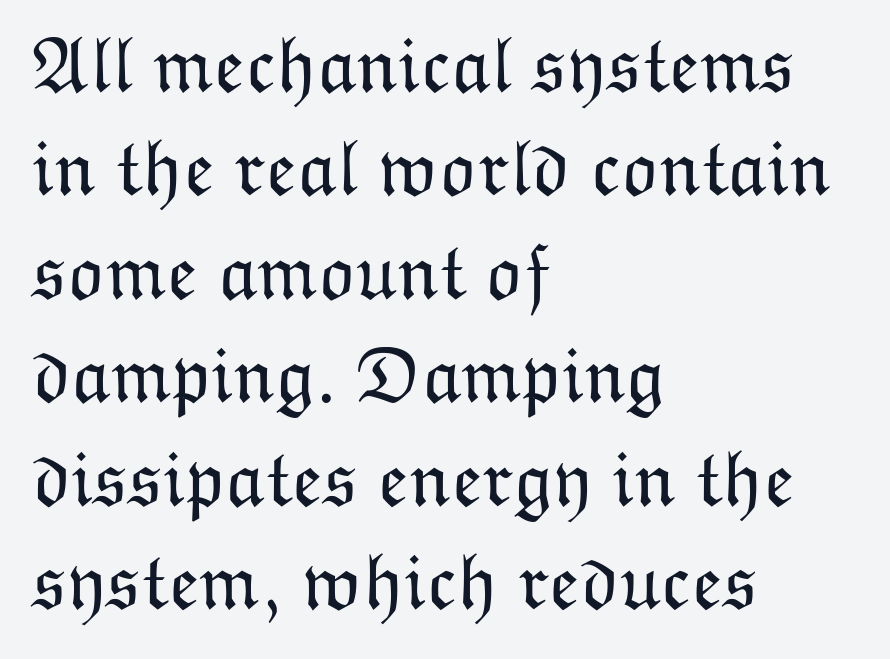
Q: Is the text bold? A: No.
Q: Is the text italic (slanted)? A: No, it is upright.
Q: Is the text underlined? A: No.
Q: How is the paragraph aligned? A: Left-aligned.
Q: Is the spacing between letters normal or unusually wide? A: Normal.
Q: Is the spacing between lines tight, normal or loose? A: Normal.
Q: Width (condensed, normal, or wide)? A: Normal.
Q: Stroke contrast? A: Low.
Q: x-height? A: Medium.
Q: Monospaced? A: No.
